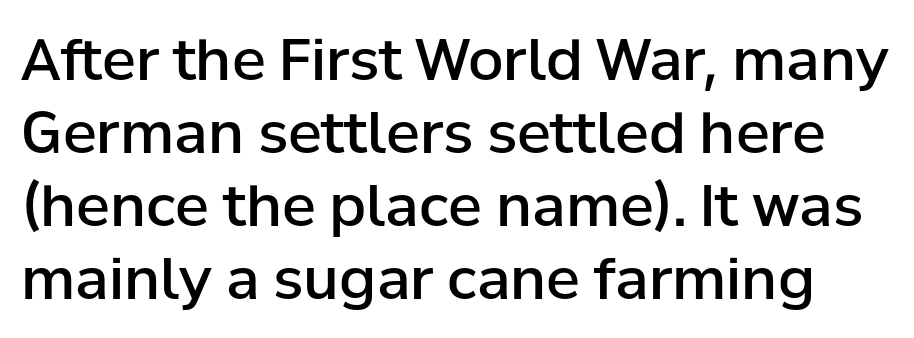
The image shows 57 px semibold sans-serif type, upright; set normal line spacing (1.28x), normal letter spacing, not underlined; low stroke contrast and a medium x-height.
